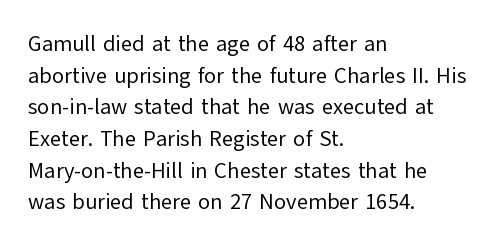
The image shows 22 px text type, upright; set left-aligned, normal line spacing (1.44x), normal letter spacing, not underlined.
